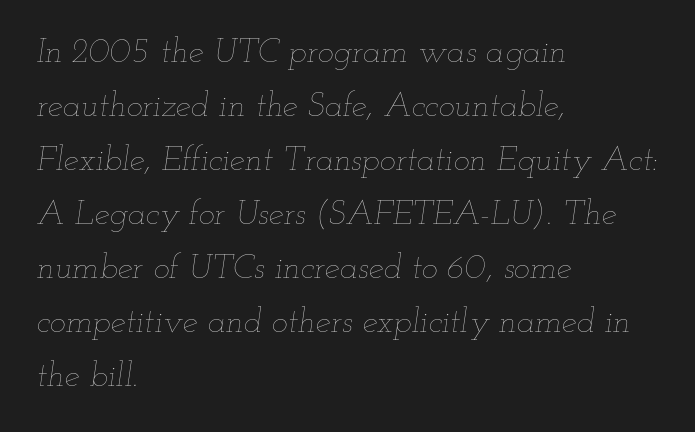
Q: Is the text bold? A: No.
Q: Is the text italic (slanted)? A: Yes, it leans right by about 12 degrees.
Q: Is the text underlined? A: No.
Q: How is the paragraph aligned? A: Left-aligned.
Q: Is the spacing between letters normal or unusually wide? A: Normal.
Q: Is the spacing between lines tight, normal or loose? A: Normal.
Q: Width (condensed, normal, or wide)? A: Wide.
Q: Stroke contrast? A: Low.
Q: x-height? A: Small.
Q: Monospaced? A: No.
